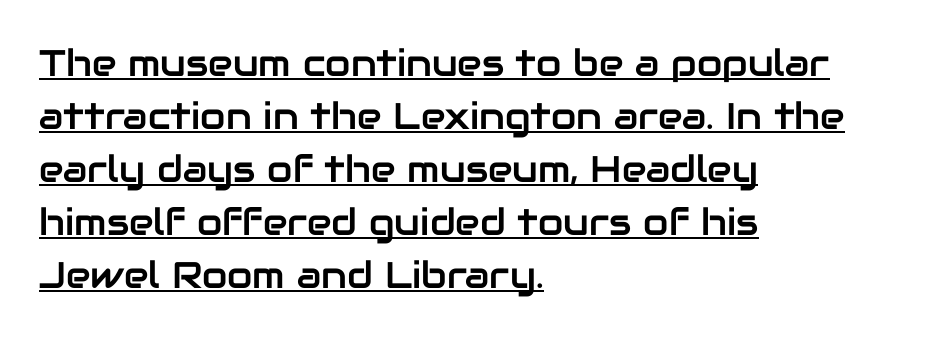
{"serif": "no", "italic": "no", "width": "normal", "stroke_contrast": "low", "x_height": "medium", "monospaced": "no", "underline": "yes", "align": "left", "line_spacing": "normal", "line_spacing_ratio": 1.43, "letter_spacing": "normal", "letter_spacing_em": 0.0, "glyph_px": 37}
